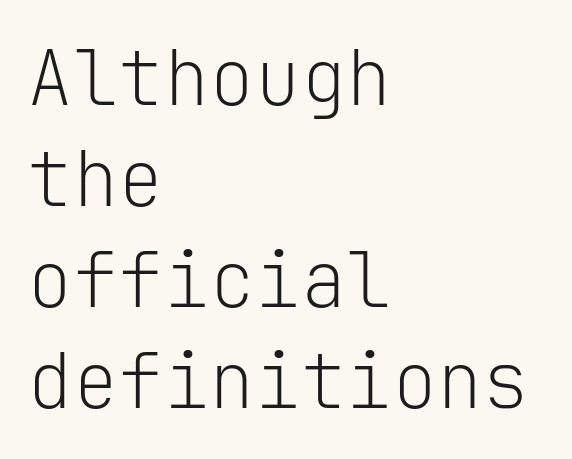
Q: Is the text bold? A: No.
Q: Is the text italic (slanted)? A: No, it is upright.
Q: Is the typeface a serif or a sans-serif typeface? A: Sans-serif.
Q: Is the text underlined? A: No.
Q: How is the paragraph aligned? A: Left-aligned.
Q: Is the spacing between letters normal or unusually wide? A: Normal.
Q: Is the spacing between lines tight, normal or loose? A: Normal.
Q: Width (condensed, normal, or wide)? A: Normal.
Q: Stroke contrast? A: Low.
Q: x-height? A: Medium.
Q: Monospaced? A: Yes.
